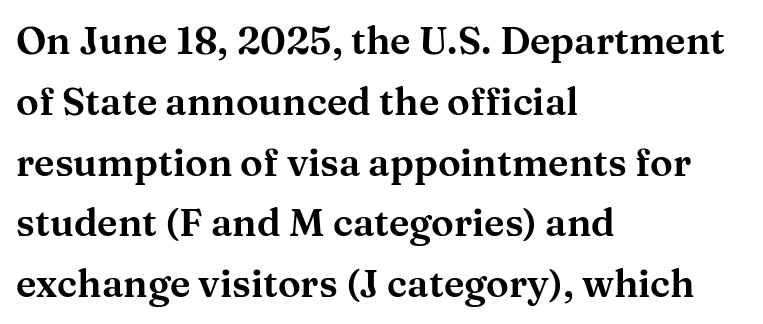
The image shows 38 px wide serif type, upright; set left-aligned, normal line spacing (1.6x), normal letter spacing, not underlined; medium stroke contrast and a medium x-height.
